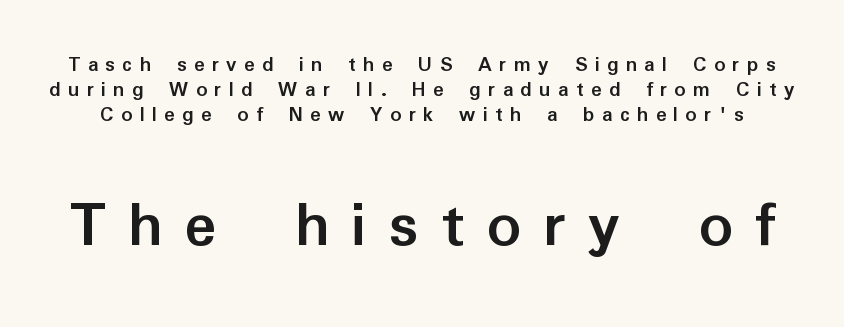
The image shows 67 px semibold sans-serif type, upright; set tight line spacing (1.14x), unusually wide letter spacing (+0.33 em), not underlined; the second (bottom) block is 3.05x larger; low stroke contrast and a medium x-height.
